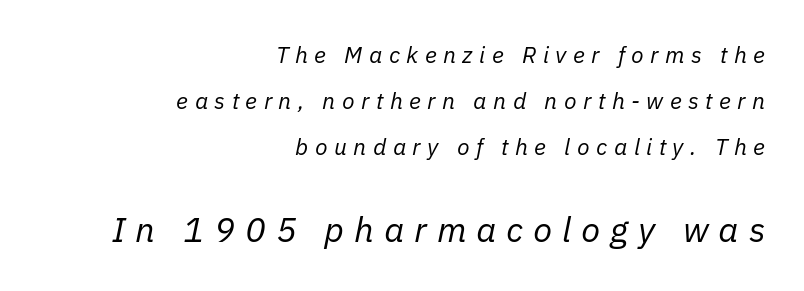
The following chunk of copy outweighs the initial chunk in type size. Anything drawn beneath the words? Only blank space. The typeface has the unassuming heft of standard copy or less. Each line ends at the same right margin while the left side varies. The face used here is proportionally spaced, like ordinary book or web type. Rendered with sloped, italic letterforms.
